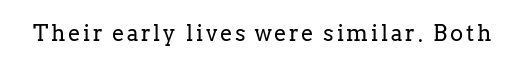
Q: Is the text bold? A: No.
Q: Is the text italic (slanted)? A: No, it is upright.
Q: Is the text underlined? A: No.
